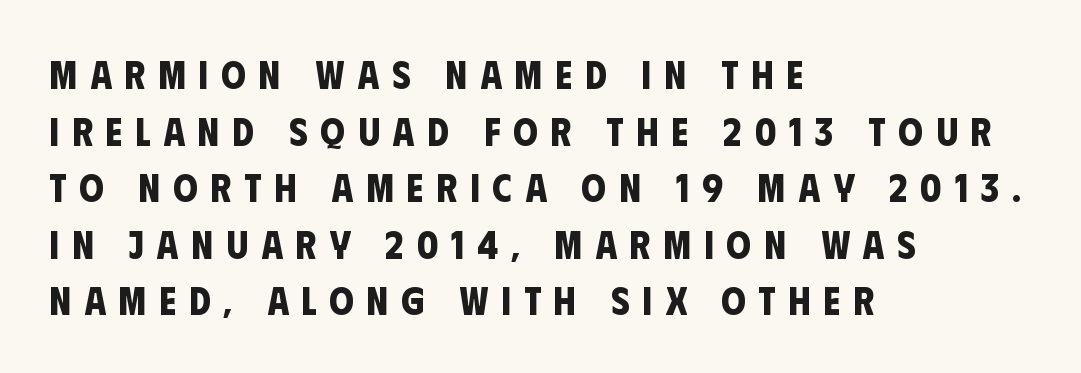
{"serif": "no", "bold": "yes", "weight": "bold", "width": "condensed", "stroke_contrast": "low", "x_height": "large", "monospaced": "no", "underline": "no", "align": "left", "line_spacing": "normal", "line_spacing_ratio": 1.45, "letter_spacing": "wide", "letter_spacing_em": 0.33, "glyph_px": 39}
